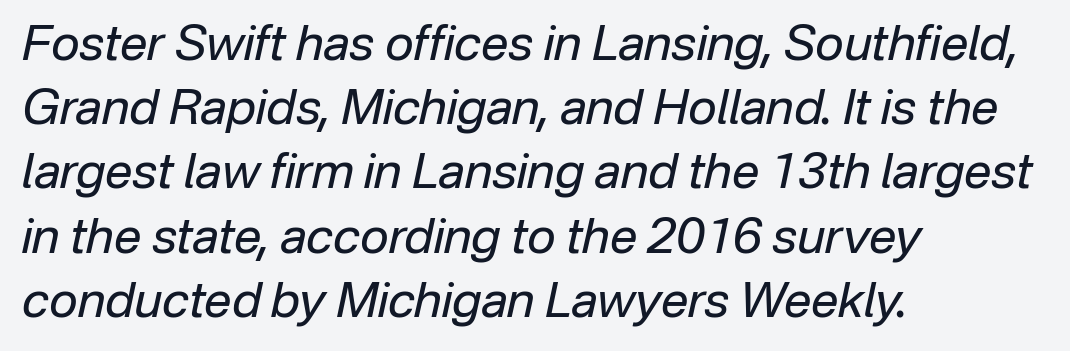
The image shows 49 px regular-weight type, italic (leaning right); set left-aligned, normal line spacing (1.31x), normal letter spacing, not underlined; low stroke contrast and a medium x-height.
